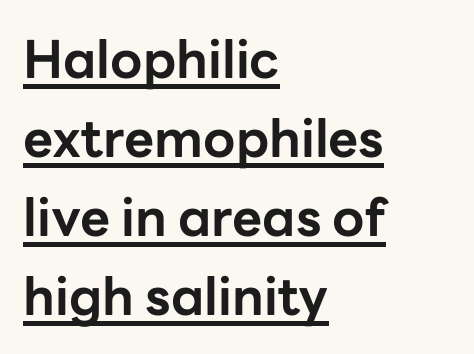
Q: Is the text bold? A: Yes.
Q: Is the text italic (slanted)? A: No, it is upright.
Q: Is the typeface a serif or a sans-serif typeface? A: Sans-serif.
Q: Is the text underlined? A: Yes.
Q: How is the paragraph aligned? A: Left-aligned.
Q: Is the spacing between letters normal or unusually wide? A: Normal.
Q: Is the spacing between lines tight, normal or loose? A: Normal.
Q: Width (condensed, normal, or wide)? A: Normal.
Q: Stroke contrast? A: Low.
Q: x-height? A: Medium.
Q: Monospaced? A: No.
